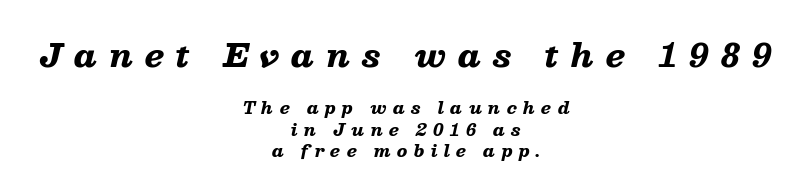
The passage shown stacks its lines at a standard gap. This sample has the flowing, uneven cadence of proportional lettering. Which chunk is bigger? The first one — the top block dwarfs the bottom. The text block is weighted toward neither margin, spreading evenly from the middle.
